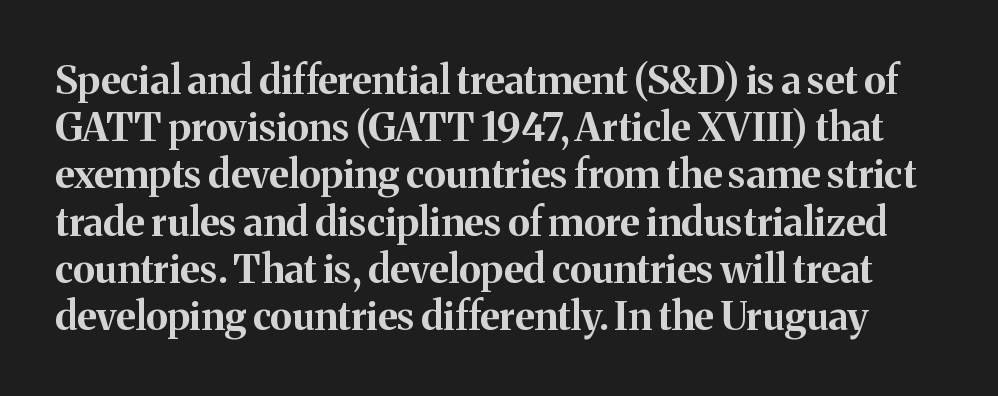
The horizontal fit of the characters is conventional and even. Here the designer chose a conventional face with non-uniform glyph widths. Upright lettering throughout. Is this a sans? No — the strokes have serifs.
